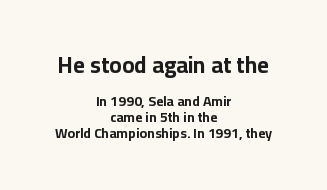
{"italic": "no", "bold": "yes", "underline": "no", "align": "center", "line_spacing": "tight", "line_spacing_ratio": 1.13, "letter_spacing": "normal", "letter_spacing_em": 0.0, "larger_block": "first", "size_ratio": 1.64, "glyph_px": 23}
